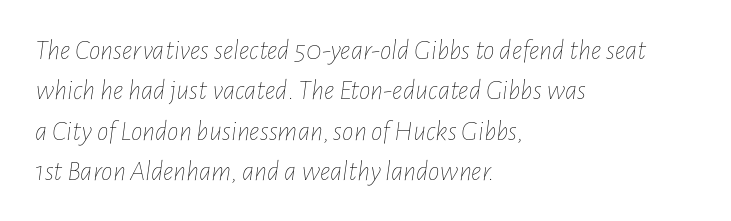
The image shows 29 px thin, condensed type, italic (leaning right); set left-aligned, normal line spacing (1.39x), normal letter spacing, not underlined; low stroke contrast and a medium x-height.
